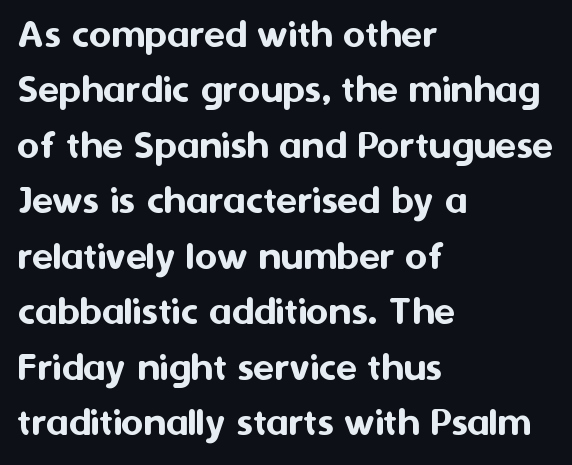
The letters stand straight up with perfectly vertical stems. This sample is left-justified, so line endings fall wherever the words run out. A typesetter would label this face a sans. These lines are rendered in a variable-pitch font. A typesetter would call this zero additional tracking. Descender tails drop into unmarked territory.
